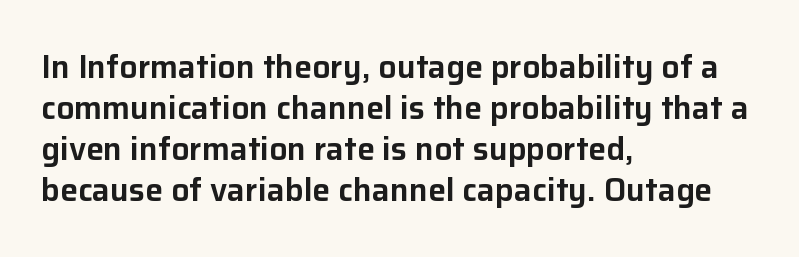
Reading down the block, your eye returns to a fixed left position each line. The rendering shows plain stroke endings on the letterforms — a sans-serif design. The passage shown is typed in a proportional face where columns would drift. It's the straight-up-and-down kind of type.
